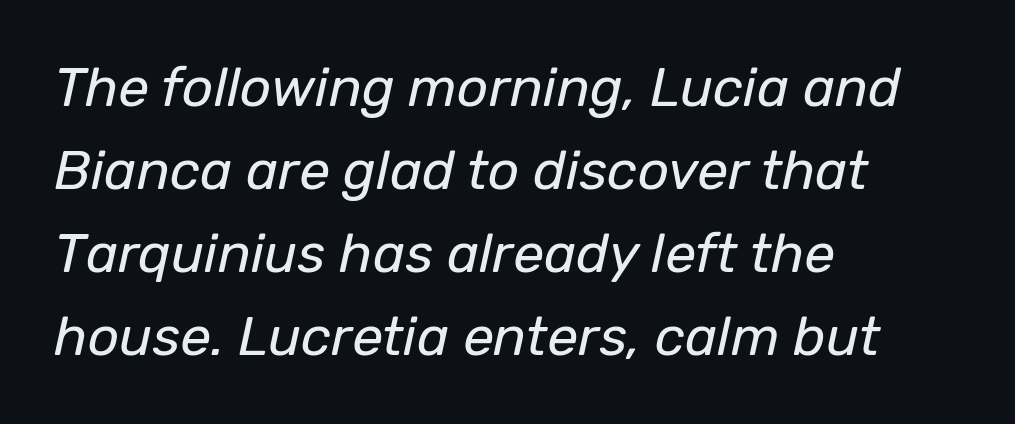
Q: Is the text bold? A: No.
Q: Is the text italic (slanted)? A: Yes, it leans right by about 12 degrees.
Q: Is the text underlined? A: No.
Q: How is the paragraph aligned? A: Left-aligned.
Q: Is the spacing between letters normal or unusually wide? A: Normal.
Q: Is the spacing between lines tight, normal or loose? A: Normal.
Q: Width (condensed, normal, or wide)? A: Normal.
Q: Stroke contrast? A: Low.
Q: x-height? A: Medium.
Q: Monospaced? A: No.
